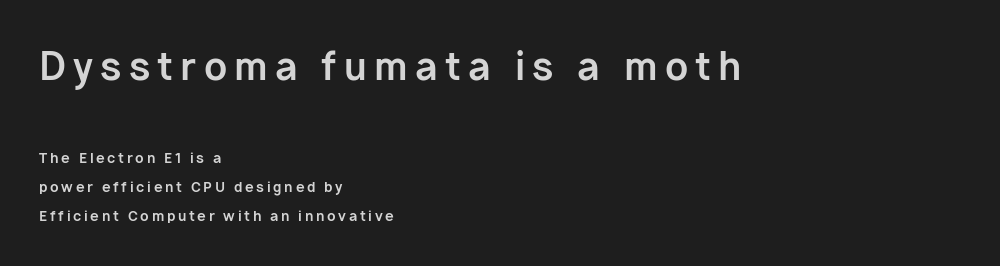
Compared with an ordinary text face, these strokes are far heavier — a full bold. Quick note: interline space is abundant. Character size in the leading block exceeds that of the trailing block. Think of a printed novel: that variable character pitch is what you see here. Anything drawn beneath the words? Only blank space. Tall strokes in this sample are plumb rather than angled.
